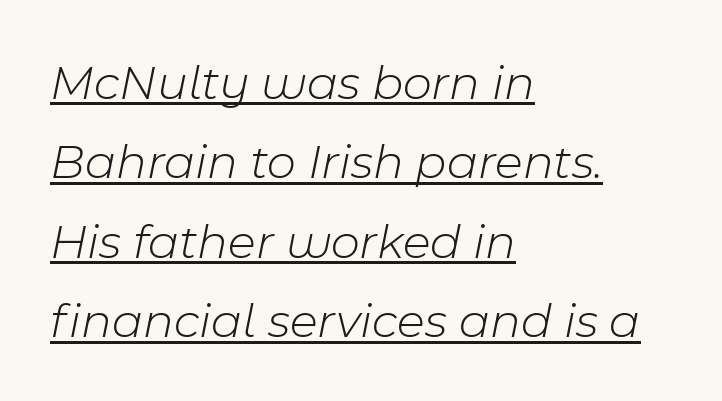
Varying glyph widths throughout — classic text-font behaviour. This sample uses an oblique cut, with every glyph tilted off the vertical. Nothing heavy about these letters — not bold at all. The text block is weighted toward the left margin, trailing off unevenly rightward.
